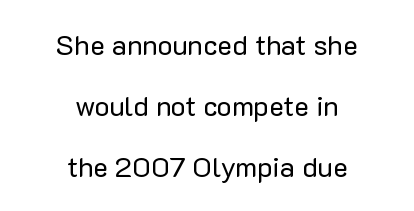
The image shows 28 px regular-weight sans-serif type, upright; set centered, loose line spacing (2.18x), normal letter spacing, not underlined; low stroke contrast and a medium x-height.
